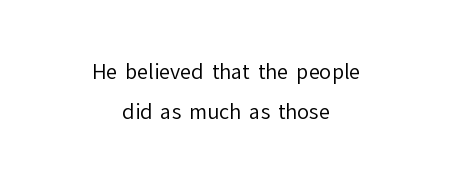
Heaviness? Minimal to ordinary, like unemphasized prose. Letters rest on an invisible, unmarked baseline. Airy leading. Tall strokes in this sample are plumb rather than angled. The whitespace from short lines is split evenly between both sides.
